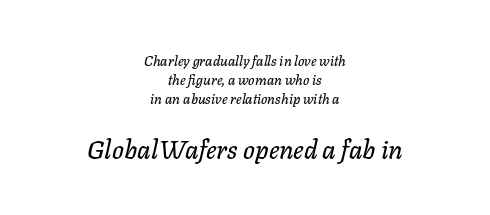
Caption: multi-line text, centered on the measure. This sample keeps an unexceptional amount of space between lines. Tall strokes in this sample are angled rather than plumb. The block sitting lower on the canvas is the one with enlarged characters. Plain, unruled lines of type. No extra tracking has been applied to these lines.
